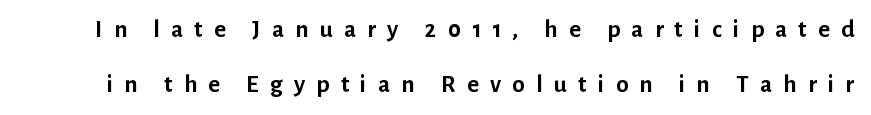
Is the letter spacing exaggerated? Yes — the characters are pushed far apart. The specimen omits any rule beneath the text block's lines. A roman cut, with each character standing at attention. The letters are bold, with thick, heavy strokes.
